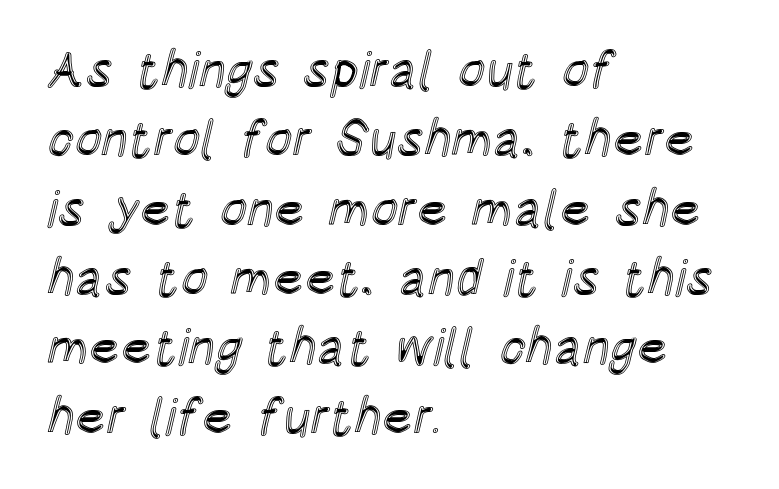
{"width": "condensed", "x_height": "large", "monospaced": "no", "underline": "no", "align": "left", "line_spacing": "normal", "line_spacing_ratio": 1.36, "letter_spacing": "normal", "letter_spacing_em": 0.0, "glyph_px": 51}
